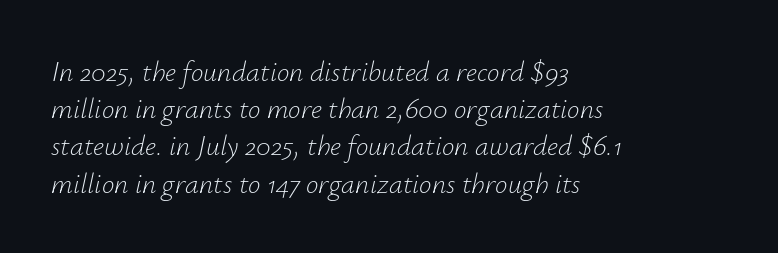
Q: Is the text bold? A: No.
Q: Is the text italic (slanted)? A: Yes, it leans right by about 12 degrees.
Q: Is the text underlined? A: No.
Q: How is the paragraph aligned? A: Left-aligned.
Q: Is the spacing between letters normal or unusually wide? A: Normal.
Q: Is the spacing between lines tight, normal or loose? A: Normal.
Q: Width (condensed, normal, or wide)? A: Normal.
Q: Stroke contrast? A: Low.
Q: x-height? A: Small.
Q: Monospaced? A: No.
